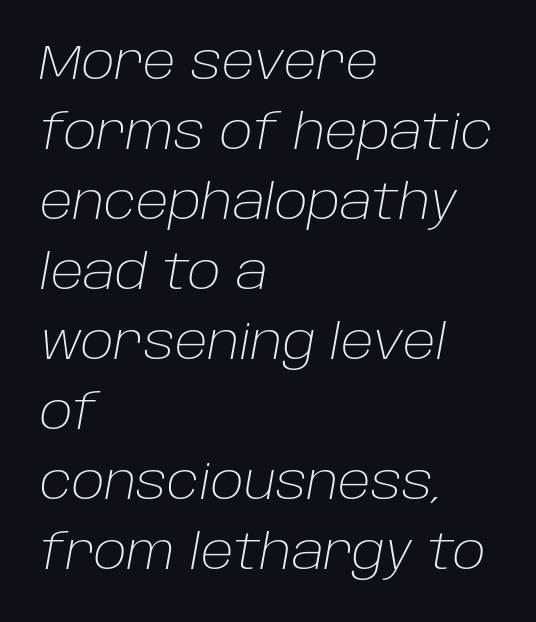
{"italic": "yes", "lean": "right", "slant_degrees": 10, "bold": "no", "weight": "light", "width": "normal", "stroke_contrast": "low", "x_height": "large", "monospaced": "no", "underline": "no", "align": "left", "line_spacing": "normal", "line_spacing_ratio": 1.43, "letter_spacing": "normal", "letter_spacing_em": 0.0, "glyph_px": 49}
